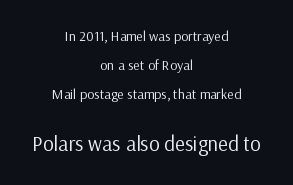
Both edges are ragged and mirror each other, which tells us the setting is centered. The specimen omits any rule beneath the text block's lines. Quick note: not italic, upright. Vertically, the passage feels expansive, rows floating well apart. Glyph-to-glyph distance matches everyday printed text. Ink coverage per letter is moderate at most.
